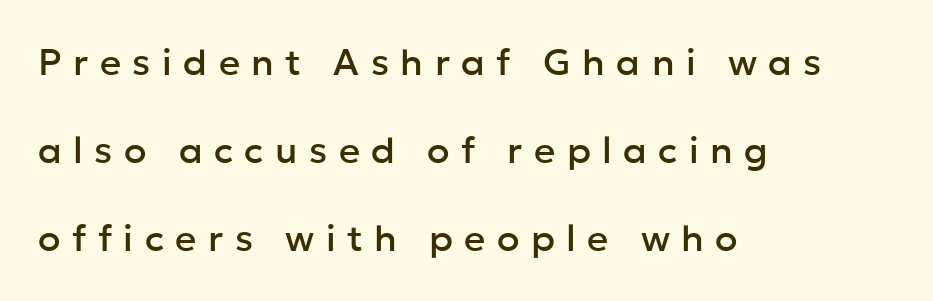
Q: Is the text italic (slanted)? A: No, it is upright.
Q: Is the typeface a serif or a sans-serif typeface? A: Sans-serif.
Q: Is the text underlined? A: No.
Q: How is the paragraph aligned? A: Left-aligned.
Q: Is the spacing between letters normal or unusually wide? A: Unusually wide.
Q: Is the spacing between lines tight, normal or loose? A: Loose.
Q: Width (condensed, normal, or wide)? A: Normal.
Q: Stroke contrast? A: Low.
Q: x-height? A: Medium.
Q: Monospaced? A: No.
